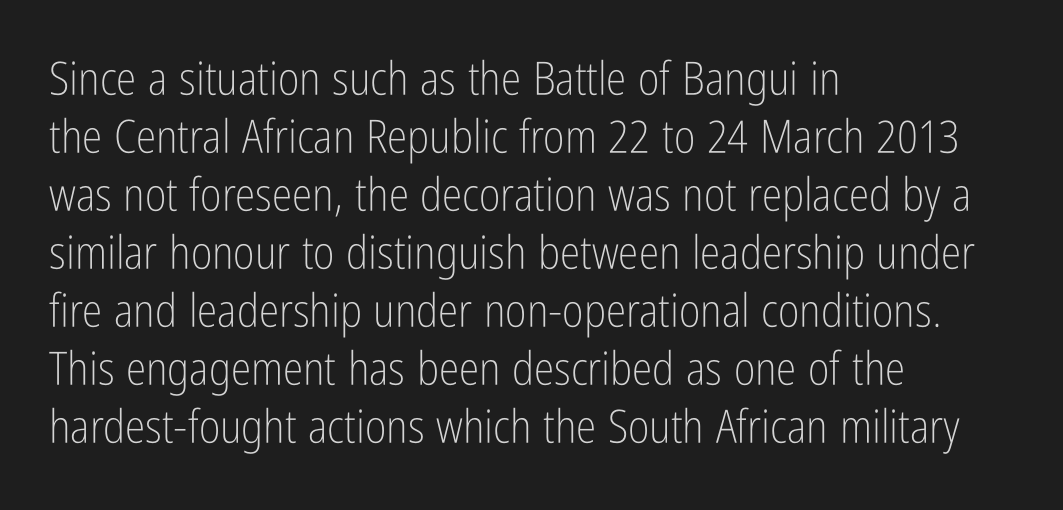
Is there any slant? The stems are plumb. The face looks like a standard text weight, possibly lighter. Is this a fixed-width face? No — the glyphs have proportional, varying widths. This block has exactly the height ordinary leading produces.
